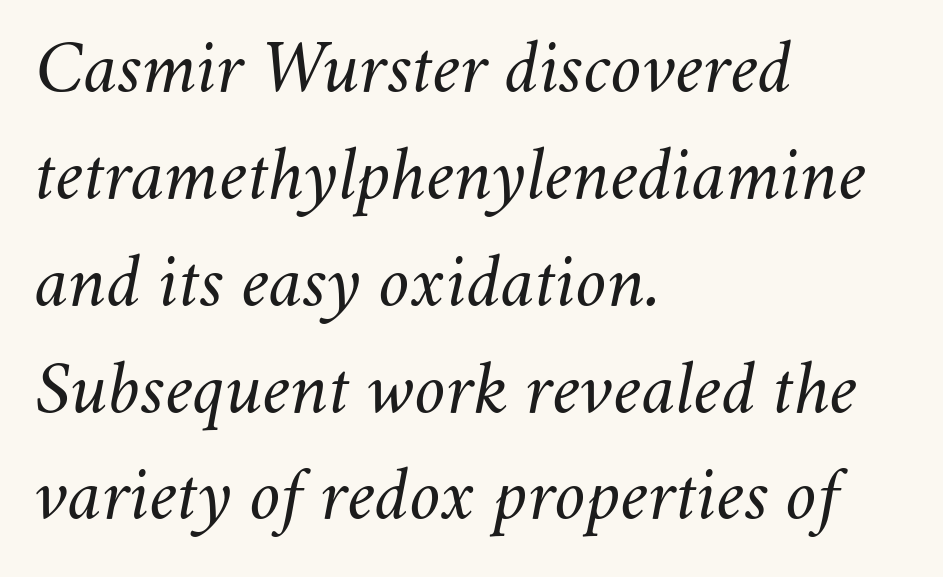
The image shows 78 px light type, italic (leaning right); set left-aligned, normal line spacing (1.37x), normal letter spacing, not underlined; medium stroke contrast and a small x-height.
